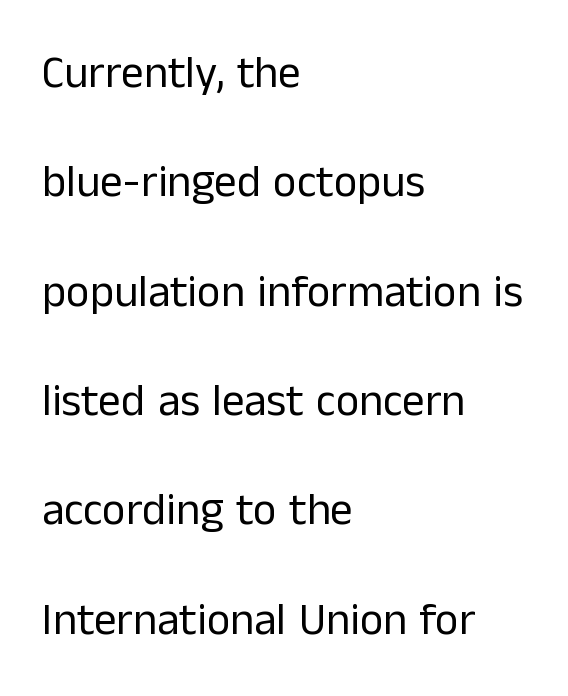
You could not count columns in this text — the font is proportionally spaced. Characters remain perfectly vertical along every line. The horizontal fit of the characters is conventional and even. Clear beneath every line of the passage. Is the block centered? No — it sits flush against the left margin. Stem width sits at or under what a default text font uses.
